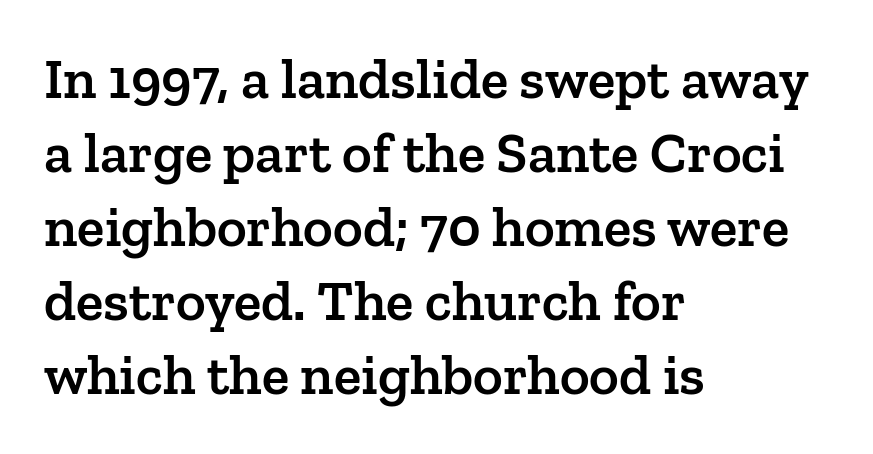
The image shows 57 px semibold serif type, upright; set left-aligned, normal line spacing (1.3x), normal letter spacing, not underlined; low stroke contrast and a medium x-height.
